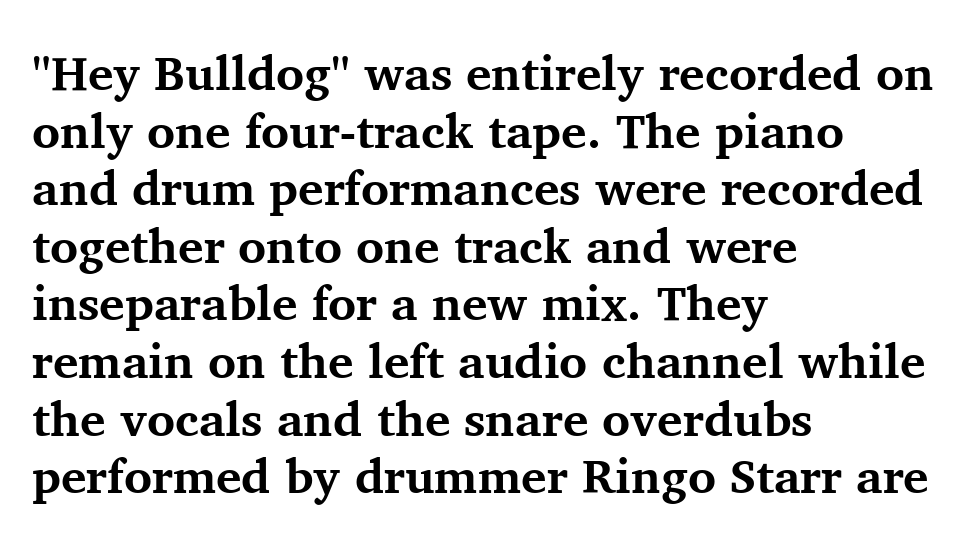
The image shows 48 px bold serif type, upright; set left-aligned, line spacing 1.2x, normal letter spacing, not underlined; medium stroke contrast and a medium x-height.
